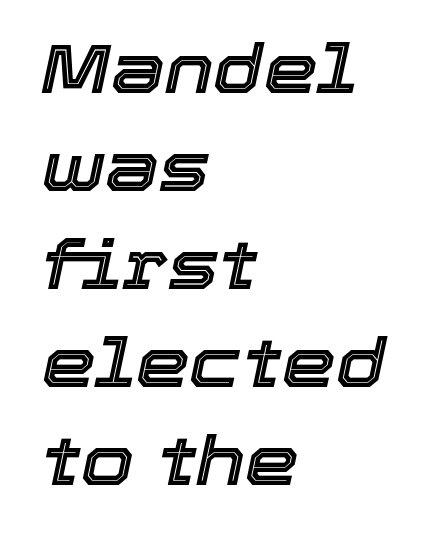
Letters rest on an invisible, unmarked baseline. Standard letterfit; no display-style spreading of the glyphs. The paragraph has a hard left edge and a soft right edge. Regarding leading, the lines here are spaced in the standard way. These lines are rendered in a variable-pitch font.
